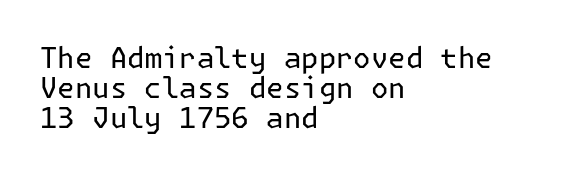
Q: Is the text bold? A: No.
Q: Is the text italic (slanted)? A: No, it is upright.
Q: Is the typeface a serif or a sans-serif typeface? A: Sans-serif.
Q: Is the text underlined? A: No.
Q: How is the paragraph aligned? A: Left-aligned.
Q: Is the spacing between letters normal or unusually wide? A: Normal.
Q: Is the spacing between lines tight, normal or loose? A: Tight.
Q: Width (condensed, normal, or wide)? A: Normal.
Q: Stroke contrast? A: Low.
Q: x-height? A: Medium.
